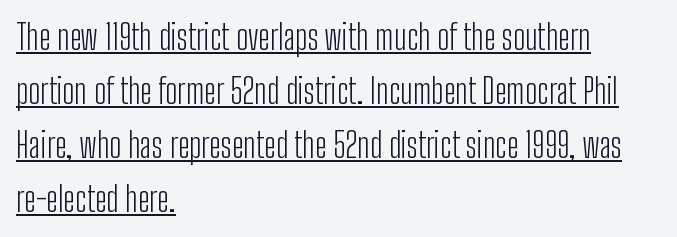
{"serif": "no", "italic": "no", "bold": "no", "weight": "light", "width": "condensed", "stroke_contrast": "low", "x_height": "medium", "monospaced": "no", "underline": "yes", "align": "left", "line_spacing": "normal", "line_spacing_ratio": 1.59, "letter_spacing": "normal", "letter_spacing_em": 0.0, "glyph_px": 34}
